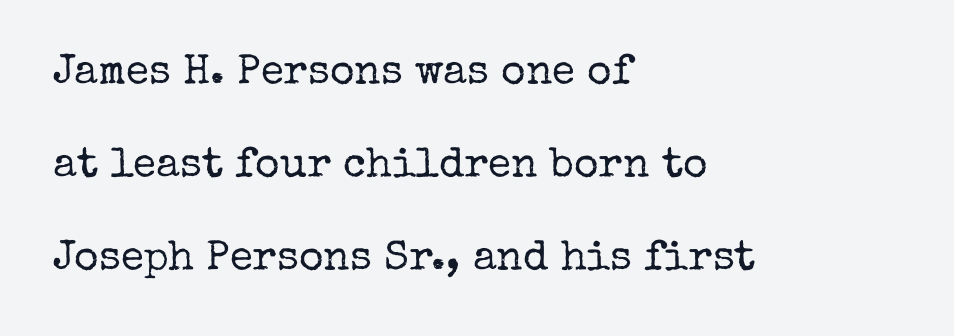
Descender tails drop into unmarked territory. The face used here is rendered with its standard letterfit. These glyphs show unthickened strokes, regular width or finer. The letters stand upright; this is a roman face. Do the characters align in a grid? No, the font is proportional. Type style note: has serifs.
